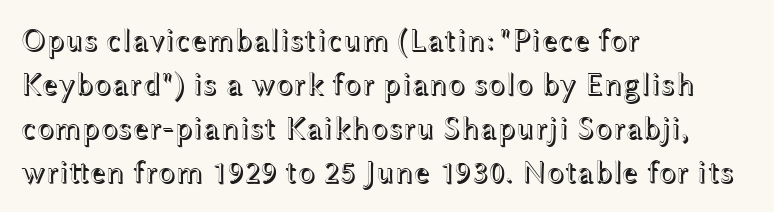
{"italic": "no", "width": "wide", "x_height": "medium", "monospaced": "no", "underline": "no", "align": "left", "line_spacing": "normal", "line_spacing_ratio": 1.38, "letter_spacing": "normal", "letter_spacing_em": 0.0, "glyph_px": 32}
